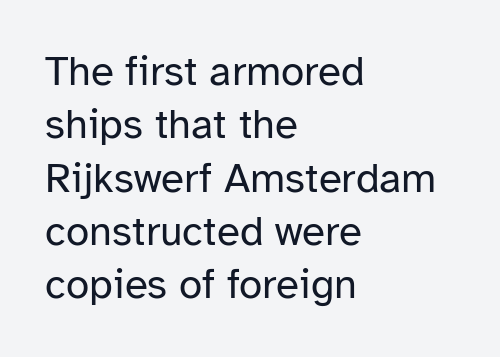
Q: Is the text bold? A: No.
Q: Is the text italic (slanted)? A: No, it is upright.
Q: Is the typeface a serif or a sans-serif typeface? A: Sans-serif.
Q: Is the text underlined? A: No.
Q: How is the paragraph aligned? A: Left-aligned.
Q: Is the spacing between letters normal or unusually wide? A: Normal.
Q: Is the spacing between lines tight, normal or loose? A: Normal.
Q: Width (condensed, normal, or wide)? A: Normal.
Q: Stroke contrast? A: Low.
Q: x-height? A: Medium.
Q: Monospaced? A: No.
